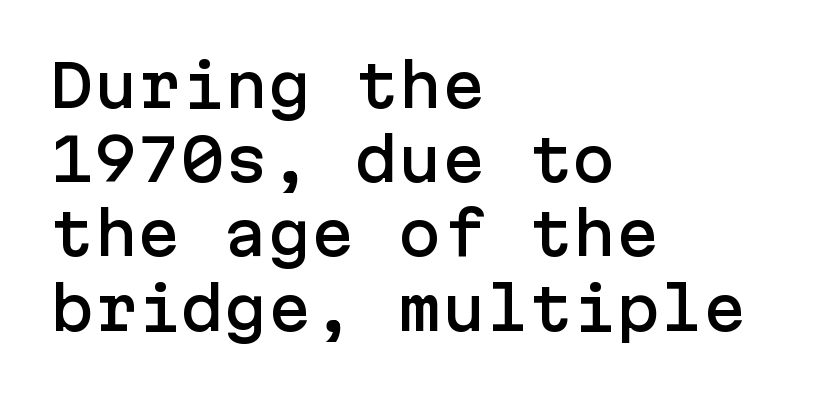
{"serif": "no", "italic": "no", "width": "normal", "stroke_contrast": "low", "x_height": "medium", "underline": "no", "align": "left", "line_spacing": "normal", "line_spacing_ratio": 1.28, "letter_spacing": "normal", "letter_spacing_em": 0.0, "glyph_px": 58}
